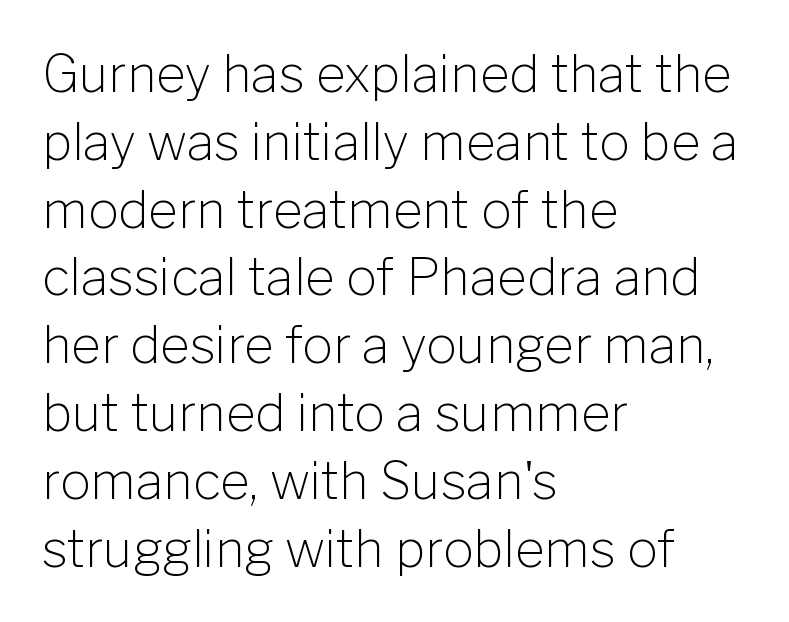
The image shows 51 px light sans-serif type, upright; set left-aligned, normal line spacing (1.33x), normal letter spacing, not underlined; low stroke contrast and a medium x-height.
